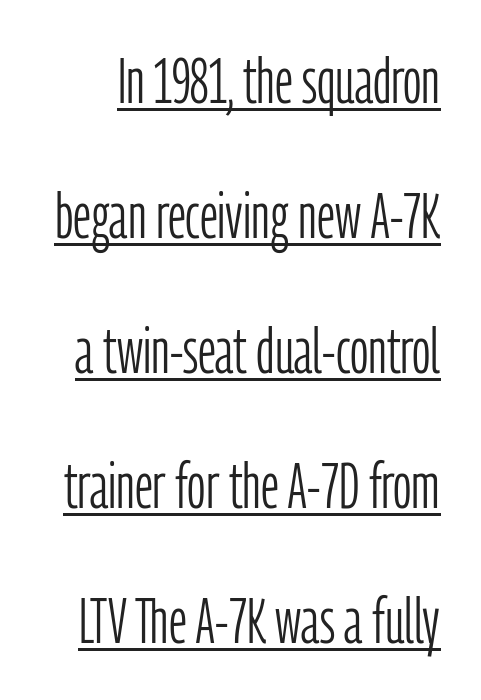
Q: Is the text bold? A: No.
Q: Is the text italic (slanted)? A: No, it is upright.
Q: Is the typeface a serif or a sans-serif typeface? A: Sans-serif.
Q: Is the text underlined? A: Yes.
Q: Is the spacing between letters normal or unusually wide? A: Normal.
Q: Is the spacing between lines tight, normal or loose? A: Loose.
Q: Width (condensed, normal, or wide)? A: Condensed.
Q: Stroke contrast? A: Low.
Q: x-height? A: Medium.
Q: Monospaced? A: No.
